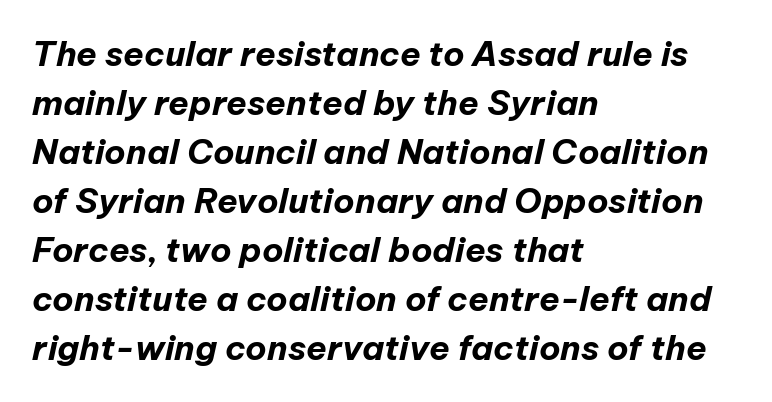
{"italic": "yes", "lean": "right", "slant_degrees": 12, "bold": "yes", "weight": "bold", "width": "normal", "stroke_contrast": "low", "x_height": "medium", "monospaced": "no", "underline": "no", "align": "left", "line_spacing": "normal", "line_spacing_ratio": 1.44, "letter_spacing": "normal", "letter_spacing_em": 0.0, "glyph_px": 34}
